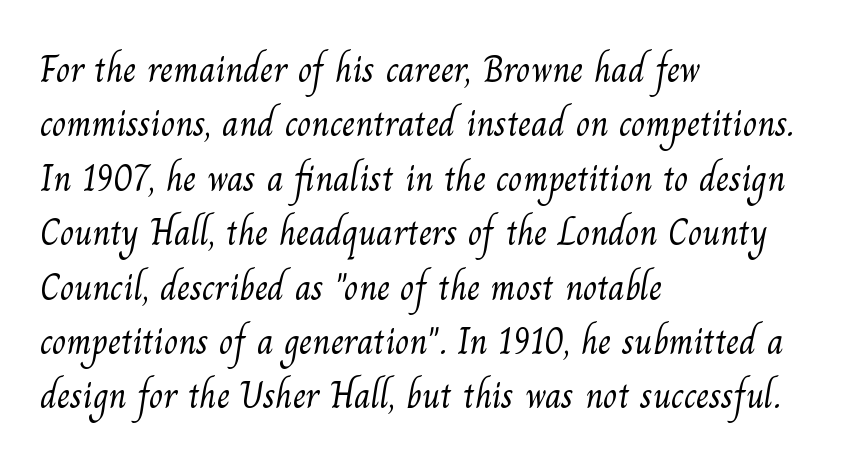
{"serif": "yes", "bold": "no", "weight": "light", "width": "normal", "stroke_contrast": "medium", "x_height": "small", "monospaced": "no", "underline": "no", "align": "left", "line_spacing": "normal", "line_spacing_ratio": 1.47, "letter_spacing": "normal", "letter_spacing_em": 0.0, "glyph_px": 37}
